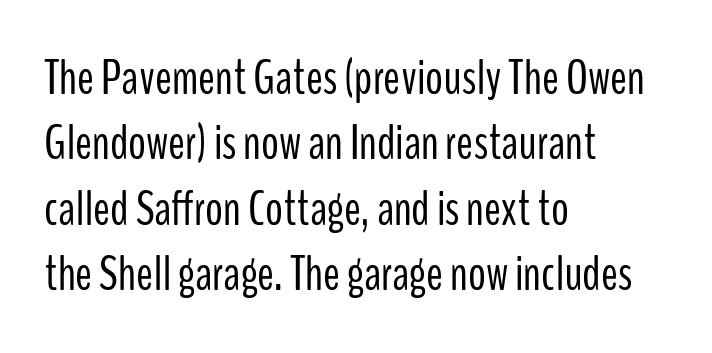
Q: Is the text bold? A: No.
Q: Is the text italic (slanted)? A: No, it is upright.
Q: Is the typeface a serif or a sans-serif typeface? A: Sans-serif.
Q: Is the text underlined? A: No.
Q: How is the paragraph aligned? A: Left-aligned.
Q: Is the spacing between letters normal or unusually wide? A: Normal.
Q: Is the spacing between lines tight, normal or loose? A: Normal.
Q: Width (condensed, normal, or wide)? A: Condensed.
Q: Stroke contrast? A: Low.
Q: x-height? A: Medium.
Q: Monospaced? A: No.
